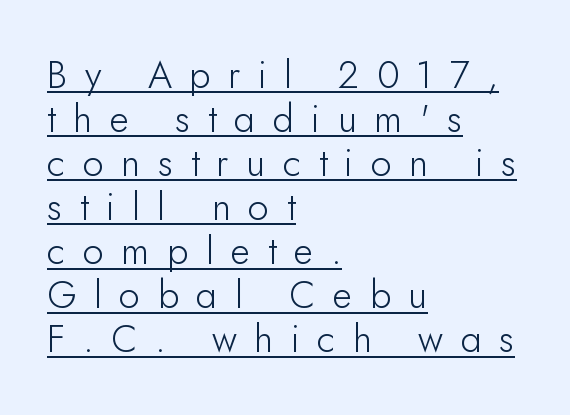
Note the varied advance widths — an 'i' is clearly narrower than an 'm'. Loose tracking; the words dissolve into strings of separated letters. Regarding serifs, this sample does without them. Does the lettering tilt? It doesn't — this is upright. The string is rendered with underlining switched on.
